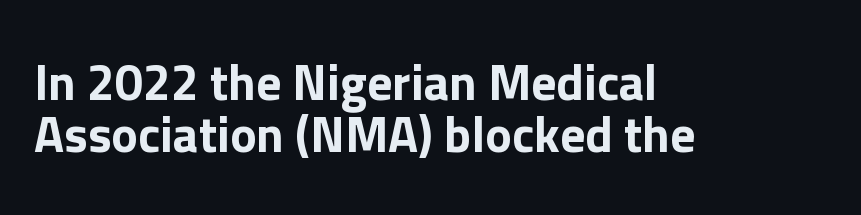
The image shows 50 px sans-serif type, upright; set left-aligned, tight line spacing (1.04x), normal letter spacing, not underlined; low stroke contrast and a medium x-height.
